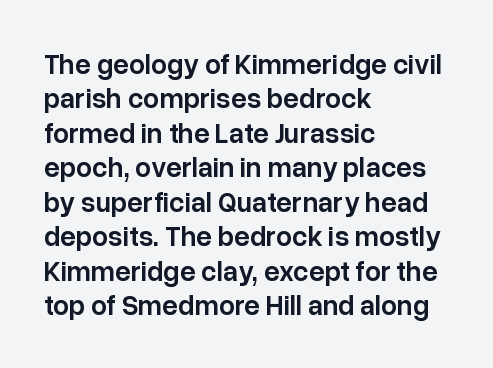
Descender tails drop into unmarked territory. The letters advance in unequal steps, a hallmark of proportional type. The passage is arranged the way most books set body copy — flush left. Are there feet on the stems? There aren't — it's a sans. Here the glyphs are tracked normally, forming tight word shapes. The lettering holds an erect, upright posture throughout.
